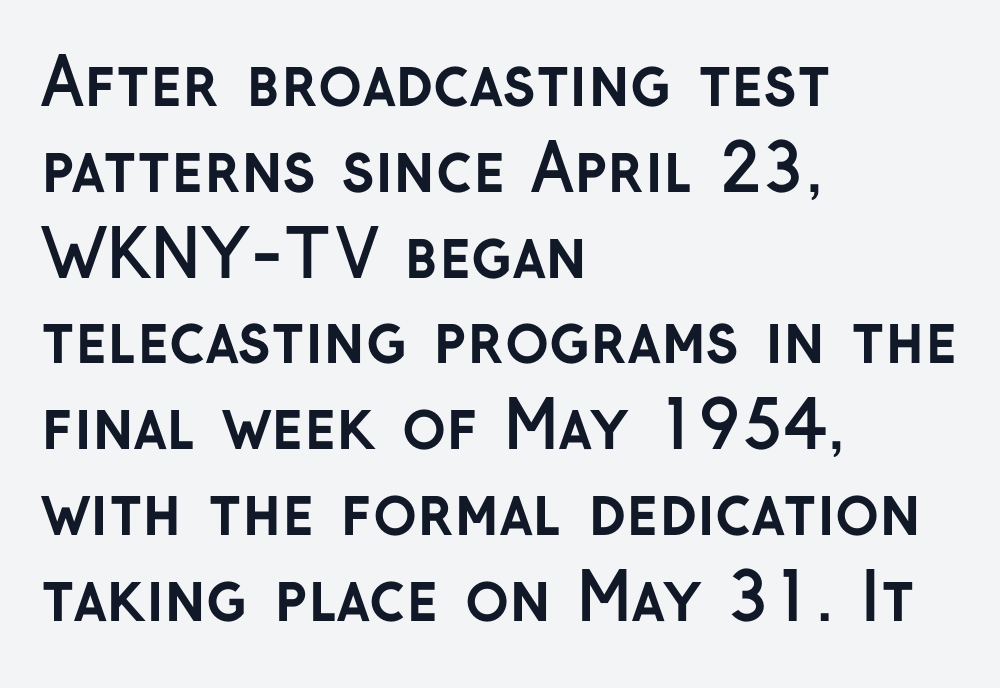
{"serif": "no", "italic": "no", "bold": "yes", "weight": "semibold", "width": "normal", "stroke_contrast": "low", "x_height": "medium", "monospaced": "no", "underline": "no", "align": "left", "line_spacing": "normal", "line_spacing_ratio": 1.32, "letter_spacing": "normal", "letter_spacing_em": 0.0, "glyph_px": 65}
